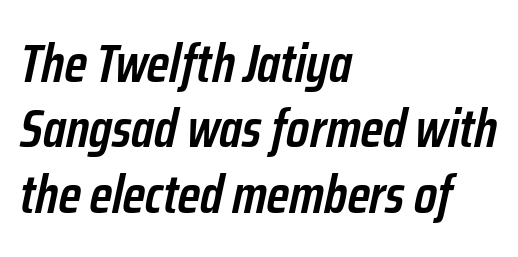
The image shows 54 px semibold, condensed type, italic (leaning right); set left-aligned, line spacing 1.21x, normal letter spacing, not underlined; low stroke contrast and a medium x-height.
